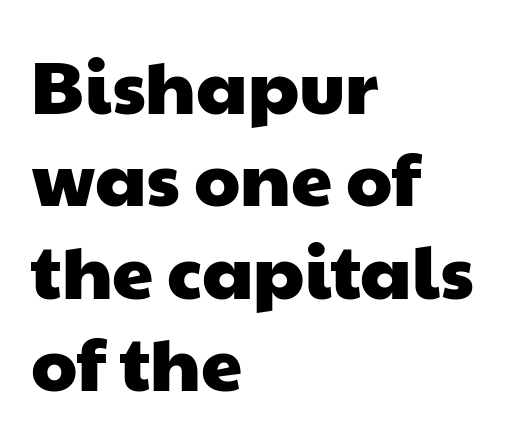
{"serif": "no", "width": "wide", "stroke_contrast": "low", "x_height": "medium", "monospaced": "no", "underline": "no", "align": "left", "line_spacing": "normal", "line_spacing_ratio": 1.25, "letter_spacing": "normal", "letter_spacing_em": 0.0, "glyph_px": 74}
